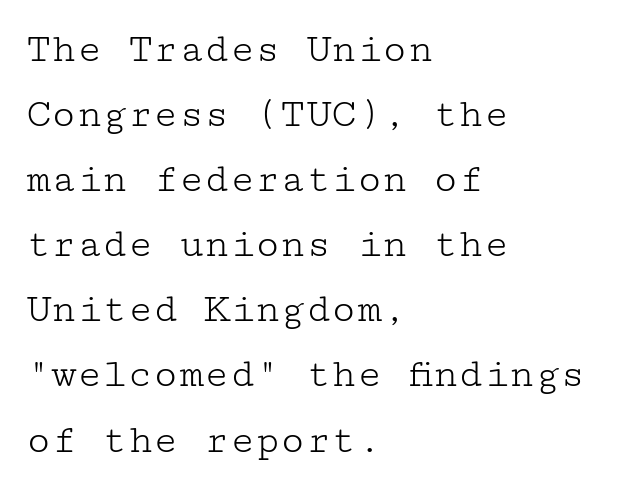
The image shows 42 px light, wide serif type, upright; set left-aligned, normal line spacing (1.55x), normal letter spacing, not underlined; low stroke contrast and a medium x-height.
